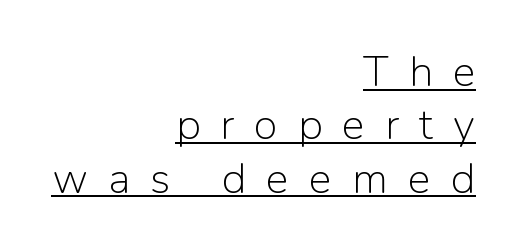
The image shows 43 px light sans-serif type, upright; set right-aligned, line spacing 1.24x, unusually wide letter spacing (+0.47 em), underlined; low stroke contrast and a medium x-height.
